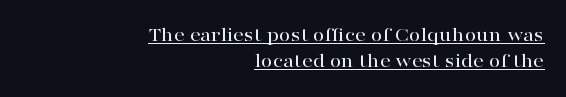
The image shows 21 px text type, upright; set right-aligned, normal line spacing (1.26x), normal letter spacing, underlined.
